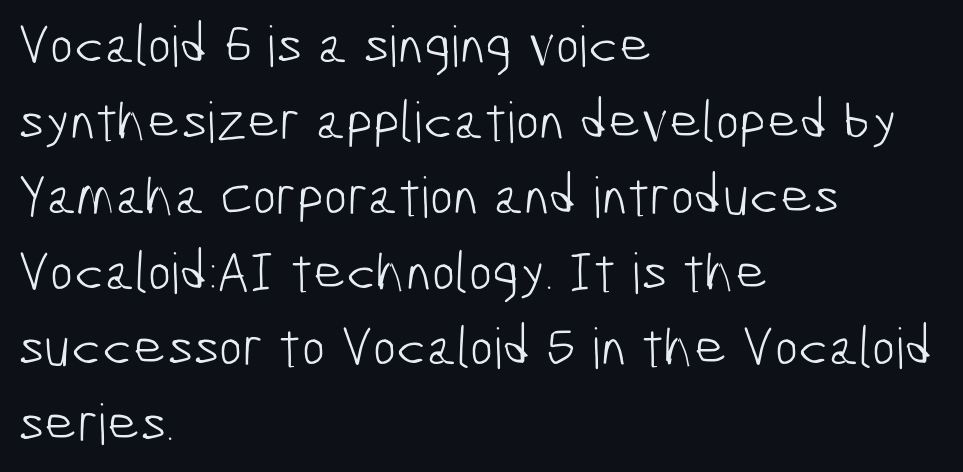
Q: Is the text bold? A: No.
Q: Is the typeface a serif or a sans-serif typeface? A: Sans-serif.
Q: Is the text underlined? A: No.
Q: How is the paragraph aligned? A: Left-aligned.
Q: Is the spacing between letters normal or unusually wide? A: Normal.
Q: Is the spacing between lines tight, normal or loose? A: Normal.
Q: Width (condensed, normal, or wide)? A: Condensed.
Q: Stroke contrast? A: Low.
Q: x-height? A: Medium.
Q: Monospaced? A: No.
